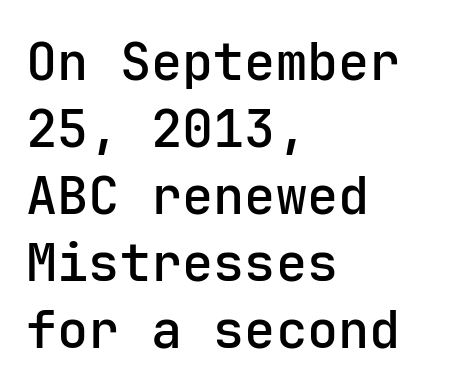
The image shows 52 px sans-serif type, upright, monospaced; set left-aligned, normal line spacing (1.29x), normal letter spacing, not underlined; low stroke contrast and a medium x-height.
